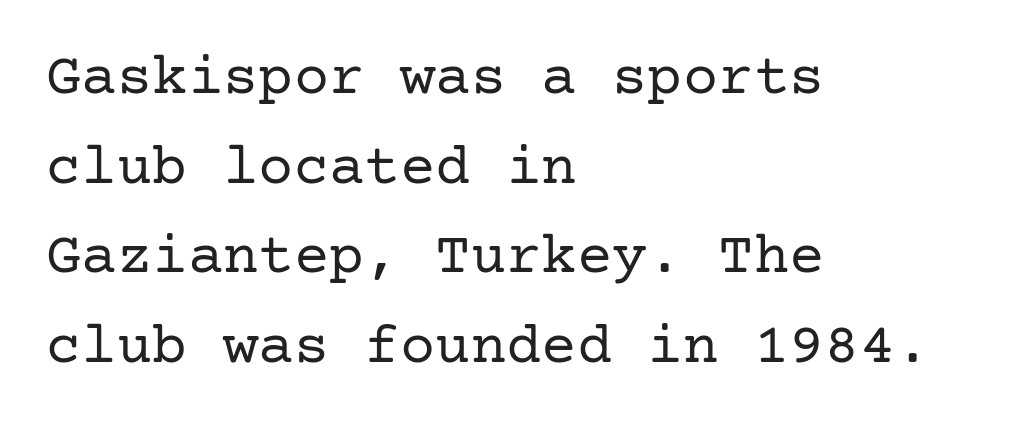
The image shows 59 px regular-weight serif type, upright; set left-aligned, normal line spacing (1.52x), normal letter spacing, not underlined; low stroke contrast and a medium x-height.
